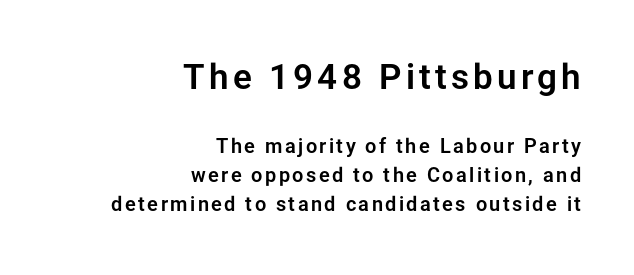
Do the characters align in a grid? No, the font is proportional. The area under the type is left untouched. The line-height multiplier appears to be the usual default. Unlike a traditional serif, this face leaves its strokes unadorned. A flush-right, rag-left setting is used for this passage. Italic: no, the glyphs are upright roman.
